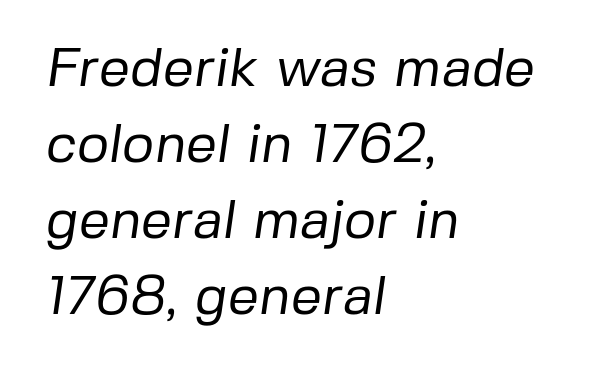
Q: Is the text bold? A: No.
Q: Is the typeface a serif or a sans-serif typeface? A: Sans-serif.
Q: Is the text underlined? A: No.
Q: How is the paragraph aligned? A: Left-aligned.
Q: Is the spacing between letters normal or unusually wide? A: Normal.
Q: Is the spacing between lines tight, normal or loose? A: Normal.
Q: Width (condensed, normal, or wide)? A: Normal.
Q: Stroke contrast? A: Low.
Q: x-height? A: Medium.
Q: Monospaced? A: No.
